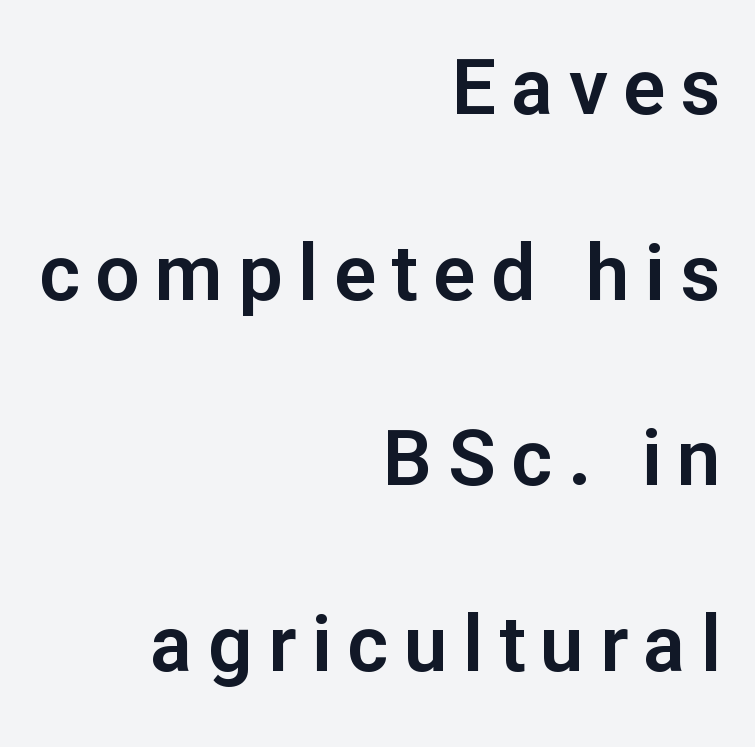
Q: Is the text italic (slanted)? A: No, it is upright.
Q: Is the typeface a serif or a sans-serif typeface? A: Sans-serif.
Q: Is the text underlined? A: No.
Q: How is the paragraph aligned? A: Right-aligned.
Q: Is the spacing between letters normal or unusually wide? A: Unusually wide.
Q: Is the spacing between lines tight, normal or loose? A: Loose.
Q: Width (condensed, normal, or wide)? A: Normal.
Q: Stroke contrast? A: Low.
Q: x-height? A: Medium.
Q: Monospaced? A: No.
